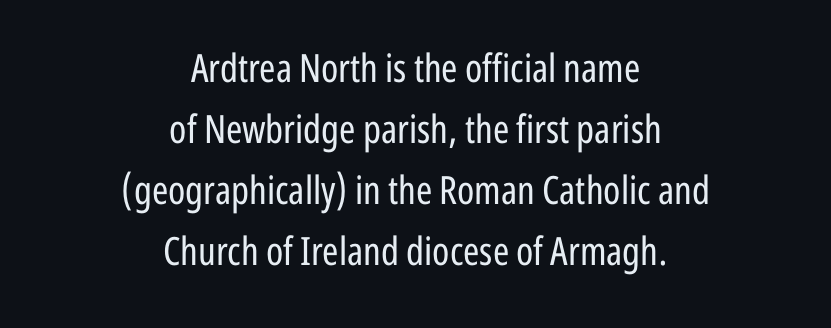
Q: Is the text bold? A: No.
Q: Is the text italic (slanted)? A: No, it is upright.
Q: Is the typeface a serif or a sans-serif typeface? A: Sans-serif.
Q: Is the text underlined? A: No.
Q: How is the paragraph aligned? A: Centered.
Q: Is the spacing between letters normal or unusually wide? A: Normal.
Q: Is the spacing between lines tight, normal or loose? A: Normal.
Q: Width (condensed, normal, or wide)? A: Condensed.
Q: Stroke contrast? A: Low.
Q: x-height? A: Medium.
Q: Monospaced? A: No.
